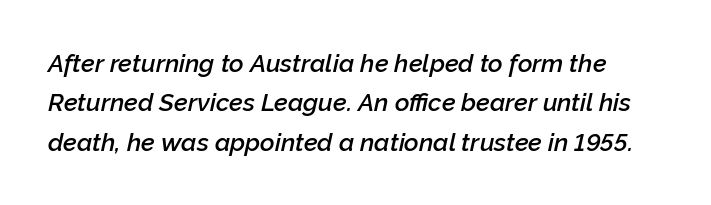
Q: Is the text bold? A: Semi-bold.
Q: Is the text italic (slanted)? A: Yes, it leans right by about 12 degrees.
Q: Is the text underlined? A: No.
Q: Is the spacing between letters normal or unusually wide? A: Normal.
Q: Is the spacing between lines tight, normal or loose? A: Normal.
